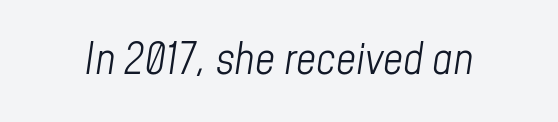
Italic? Definitely — the glyphs are oblique. This sample has the flowing, uneven cadence of proportional lettering. Descenders hang freely into open space. Counters stay open thanks to moderate or lighter strokes. The horizontal fit of the characters is conventional and even.
